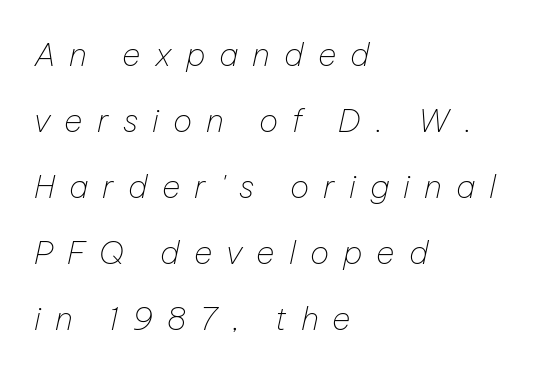
The image shows 32 px thin type, italic (leaning right); set left-aligned, loose line spacing (2.06x), unusually wide letter spacing (+0.44 em), not underlined; low stroke contrast and a medium x-height.
